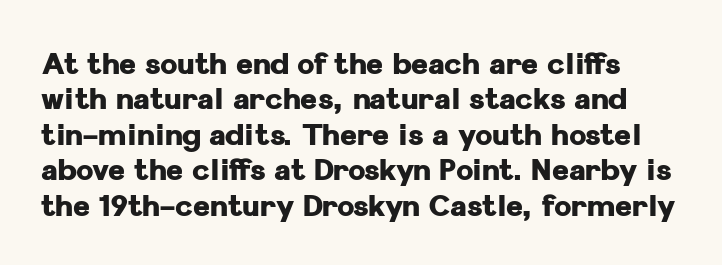
{"serif": "no", "italic": "no", "bold": "yes", "weight": "heavy", "width": "normal", "stroke_contrast": "low", "x_height": "medium", "monospaced": "no", "underline": "no", "line_spacing_ratio": 1.22, "letter_spacing": "normal", "letter_spacing_em": 0.0, "glyph_px": 29}
